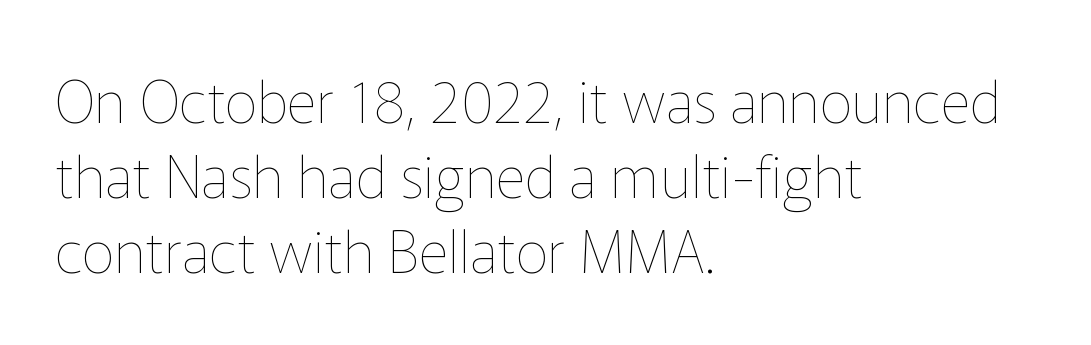
The words here are not underlined. The letters look calm and open, with moderate or lighter stems. Style check: upright. Varying glyph widths throughout — classic text-font behaviour. Where is the straight margin? On the left.
